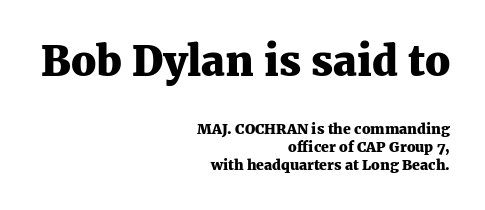
The image shows 41 px heavy serif type, upright; set right-aligned, normal line spacing (1.28x), normal letter spacing, not underlined; the first (top) block is 2.93x larger; medium stroke contrast and a medium x-height.
